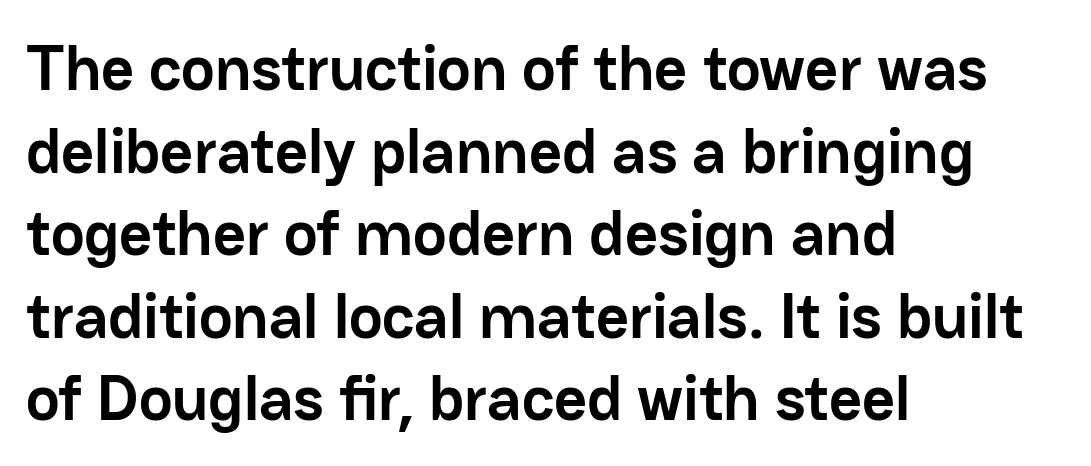
The image shows 64 px semibold sans-serif type, upright; set left-aligned, normal line spacing (1.29x), normal letter spacing, not underlined; low stroke contrast and a medium x-height.
